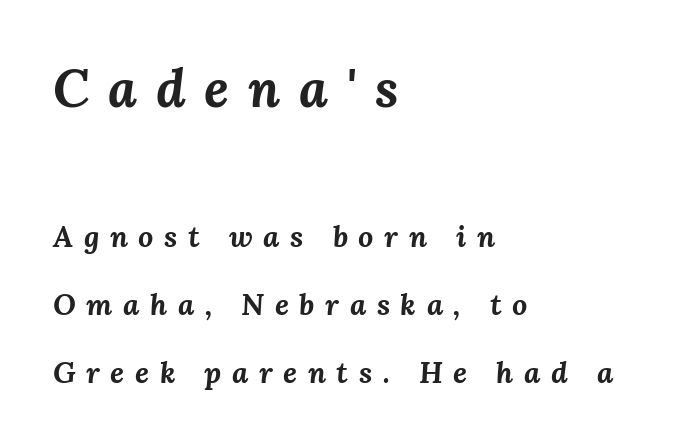
If you measured baseline to baseline, you'd find a long distance. Beneath every word, the page is bare. Yep, that's italic — everything's leaning. Pretty heavy lettering here — definitely bold. Whoever set this made the first block the dominant, larger element.
